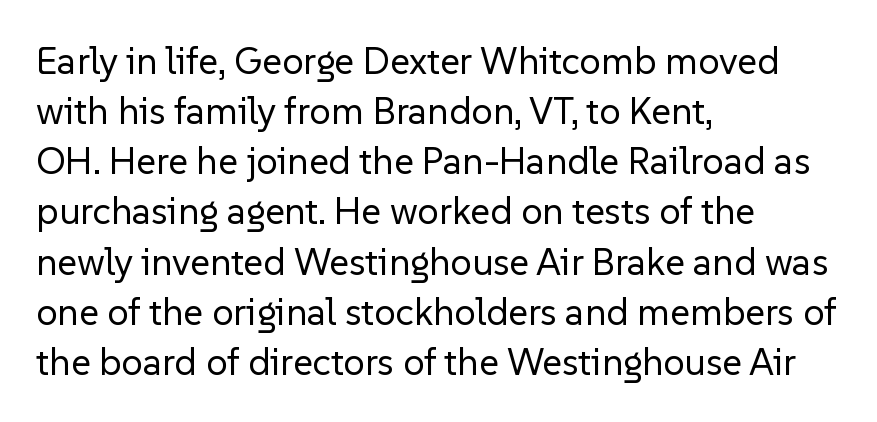
Q: Is the text bold? A: No.
Q: Is the text italic (slanted)? A: No, it is upright.
Q: Is the typeface a serif or a sans-serif typeface? A: Sans-serif.
Q: Is the text underlined? A: No.
Q: How is the paragraph aligned? A: Left-aligned.
Q: Is the spacing between letters normal or unusually wide? A: Normal.
Q: Is the spacing between lines tight, normal or loose? A: Normal.
Q: Width (condensed, normal, or wide)? A: Normal.
Q: Stroke contrast? A: Low.
Q: x-height? A: Medium.
Q: Monospaced? A: No.
